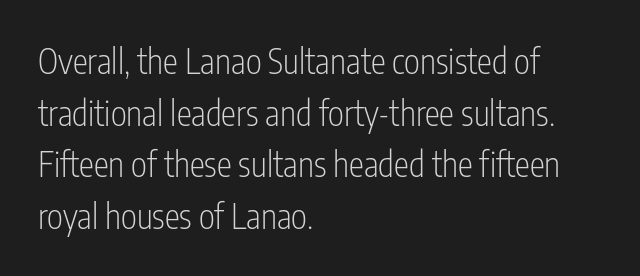
{"serif": "no", "italic": "no", "bold": "no", "weight": "light", "width": "condensed", "stroke_contrast": "low", "x_height": "medium", "monospaced": "no", "underline": "no", "align": "left", "line_spacing": "normal", "line_spacing_ratio": 1.52, "letter_spacing": "normal", "letter_spacing_em": 0.0, "glyph_px": 34}
